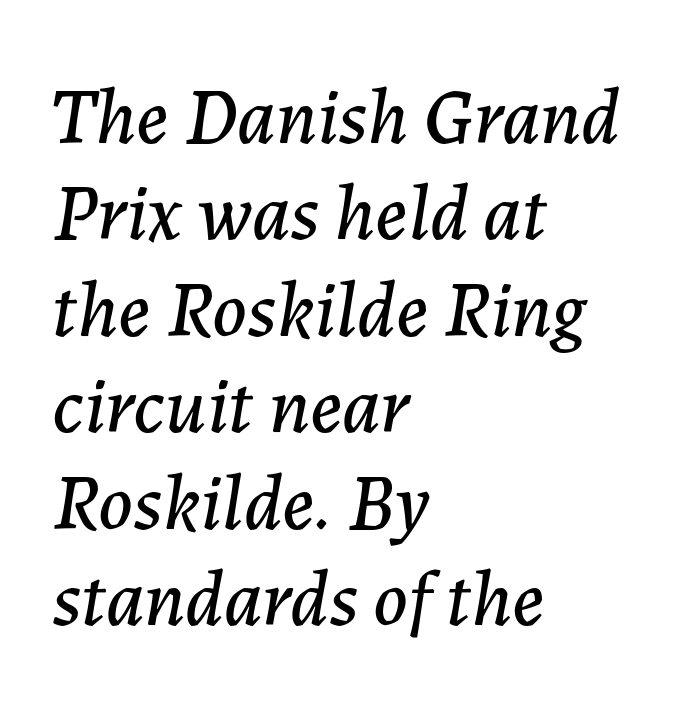
{"italic": "yes", "lean": "right", "slant_degrees": 7, "width": "normal", "stroke_contrast": "low", "x_height": "medium", "monospaced": "no", "underline": "no", "align": "left", "line_spacing_ratio": 1.22, "letter_spacing": "normal", "letter_spacing_em": 0.0, "glyph_px": 79}
